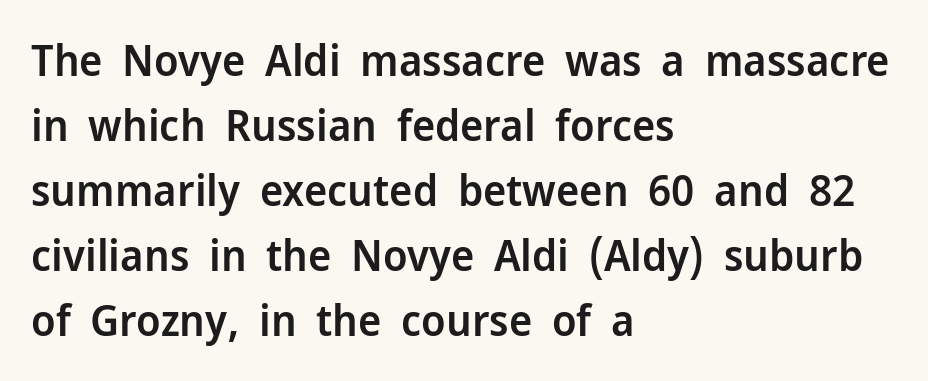
Q: Is the text bold? A: Semi-bold.
Q: Is the text italic (slanted)? A: No, it is upright.
Q: Is the typeface a serif or a sans-serif typeface? A: Sans-serif.
Q: Is the text underlined? A: No.
Q: How is the paragraph aligned? A: Left-aligned.
Q: Is the spacing between letters normal or unusually wide? A: Normal.
Q: Is the spacing between lines tight, normal or loose? A: Normal.
Q: Width (condensed, normal, or wide)? A: Normal.
Q: Stroke contrast? A: Low.
Q: x-height? A: Medium.
Q: Monospaced? A: No.
